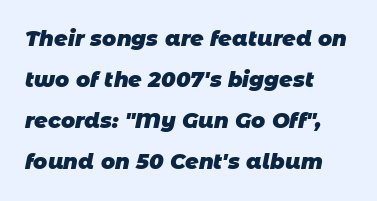
{"bold": "yes", "underline": "no", "align": "left", "line_spacing": "loose", "line_spacing_ratio": 1.96, "letter_spacing": "normal", "letter_spacing_em": 0.0, "glyph_px": 21}
